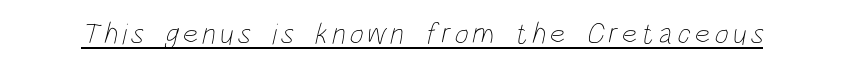
{"bold": "no", "weight": "thin", "width": "condensed", "stroke_contrast": "low", "x_height": "large", "monospaced": "no", "underline": "yes", "glyph_px": 30}
